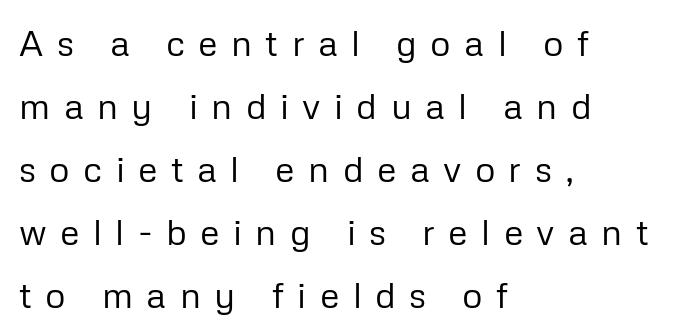
{"serif": "no", "italic": "no", "bold": "no", "weight": "regular", "width": "normal", "stroke_contrast": "low", "x_height": "medium", "monospaced": "no", "underline": "no", "align": "left", "line_spacing_ratio": 1.75, "letter_spacing": "wide", "letter_spacing_em": 0.37, "glyph_px": 36}
